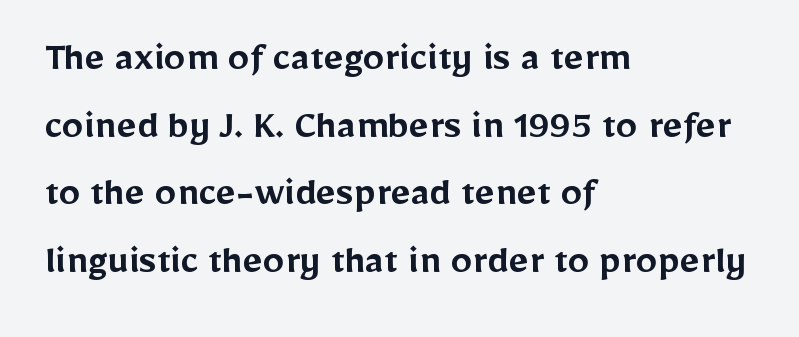
Q: Is the text bold? A: Semi-bold.
Q: Is the text italic (slanted)? A: No, it is upright.
Q: Is the typeface a serif or a sans-serif typeface? A: Sans-serif.
Q: Is the text underlined? A: No.
Q: How is the paragraph aligned? A: Left-aligned.
Q: Is the spacing between letters normal or unusually wide? A: Normal.
Q: Is the spacing between lines tight, normal or loose? A: Normal.
Q: Width (condensed, normal, or wide)? A: Normal.
Q: Stroke contrast? A: Low.
Q: x-height? A: Medium.
Q: Monospaced? A: No.
